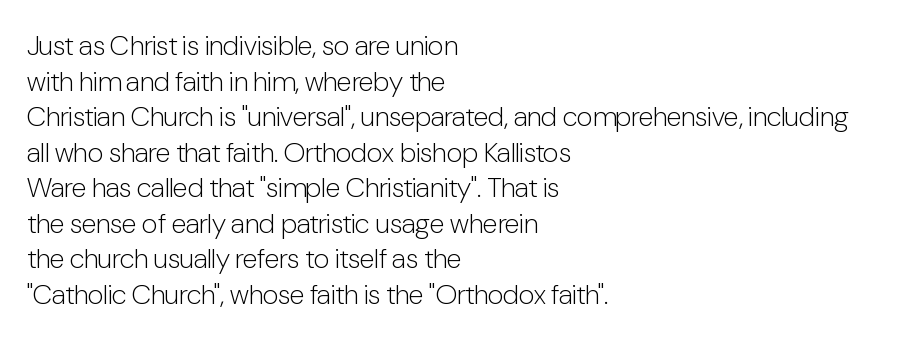
The image shows 28 px light, condensed sans-serif type, upright; set left-aligned, normal line spacing (1.27x), normal letter spacing, not underlined; low stroke contrast and a medium x-height.
